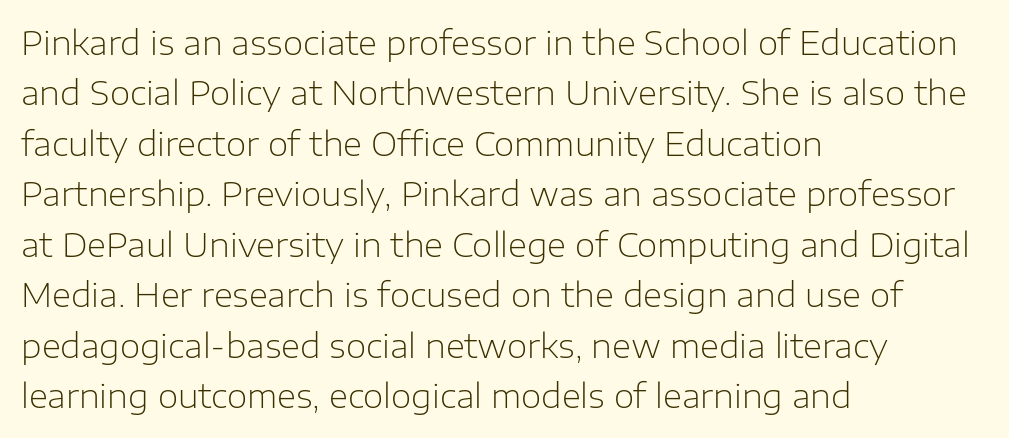
The image shows 33 px light sans-serif type, upright; set left-aligned, normal line spacing (1.53x), normal letter spacing, not underlined; low stroke contrast and a medium x-height.
